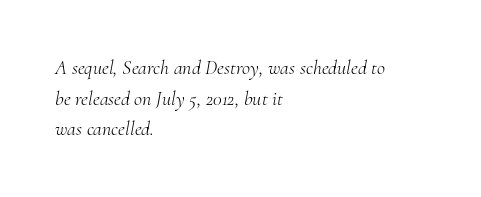
Q: Is the text bold? A: No.
Q: Is the text italic (slanted)? A: Yes, it leans right by about 10 degrees.
Q: Is the text underlined? A: No.
Q: How is the paragraph aligned? A: Left-aligned.
Q: Is the spacing between letters normal or unusually wide? A: Normal.
Q: Is the spacing between lines tight, normal or loose? A: Normal.
